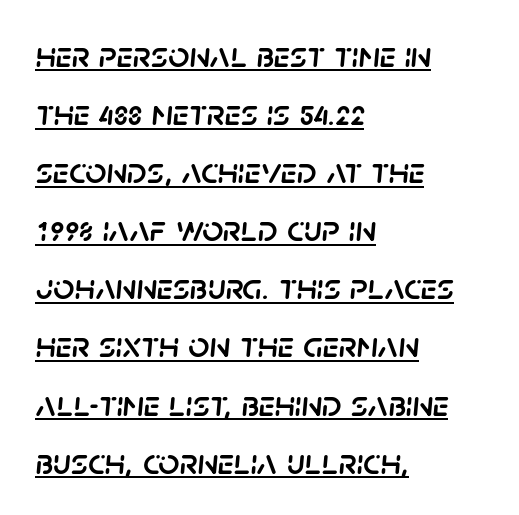
Q: Is the text italic (slanted)? A: Yes, it leans right by about 5 degrees.
Q: Is the text underlined? A: Yes.
Q: How is the paragraph aligned? A: Left-aligned.
Q: Is the spacing between letters normal or unusually wide? A: Normal.
Q: Is the spacing between lines tight, normal or loose? A: Normal.
Q: Width (condensed, normal, or wide)? A: Normal.
Q: Stroke contrast? A: Low.
Q: x-height? A: Large.
Q: Monospaced? A: No.
